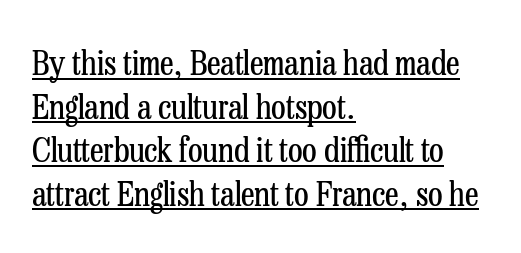
{"serif": "yes", "italic": "no", "bold": "no", "weight": "regular", "width": "condensed", "stroke_contrast": "low", "x_height": "medium", "monospaced": "no", "underline": "yes", "align": "left", "line_spacing": "normal", "line_spacing_ratio": 1.28, "letter_spacing": "normal", "letter_spacing_em": 0.0, "glyph_px": 34}
